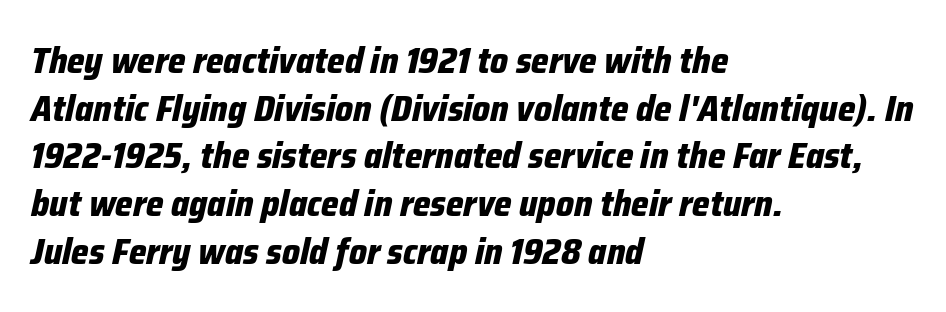
The image shows 37 px bold, condensed type, italic (leaning right); set left-aligned, normal line spacing (1.29x), normal letter spacing, not underlined; low stroke contrast and a medium x-height.
